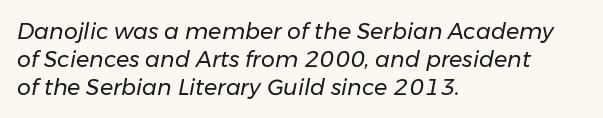
Q: Is the text bold? A: No.
Q: Is the text italic (slanted)? A: Yes, it leans right by about 11 degrees.
Q: Is the text underlined? A: No.
Q: How is the paragraph aligned? A: Left-aligned.
Q: Is the spacing between letters normal or unusually wide? A: Normal.
Q: Is the spacing between lines tight, normal or loose? A: Normal.
